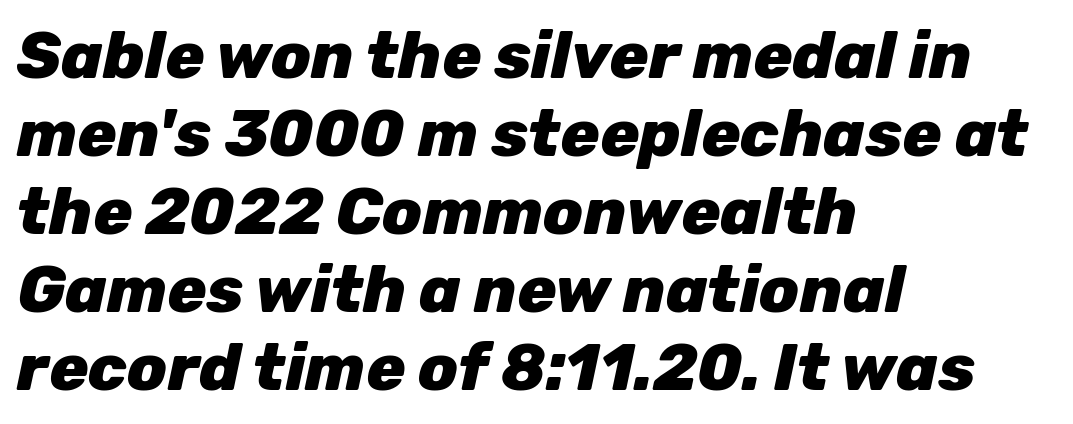
The image shows 65 px heavy type, italic (leaning right); set left-aligned, line spacing 1.2x, normal letter spacing, not underlined; low stroke contrast and a medium x-height.
